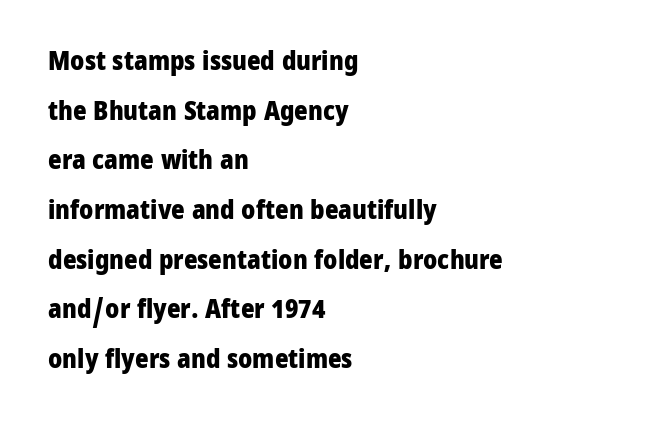
Q: Is the text bold? A: Yes.
Q: Is the text italic (slanted)? A: No, it is upright.
Q: Is the text underlined? A: No.
Q: How is the paragraph aligned? A: Left-aligned.
Q: Is the spacing between letters normal or unusually wide? A: Normal.
Q: Is the spacing between lines tight, normal or loose? A: Loose.
